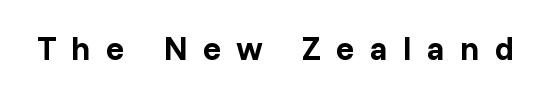
Vertical strokes here are truly vertical. A sans-serif font was chosen for this passage. Clear beneath every line of the passage. Tracking value appears strongly positive — letters spread wide.
